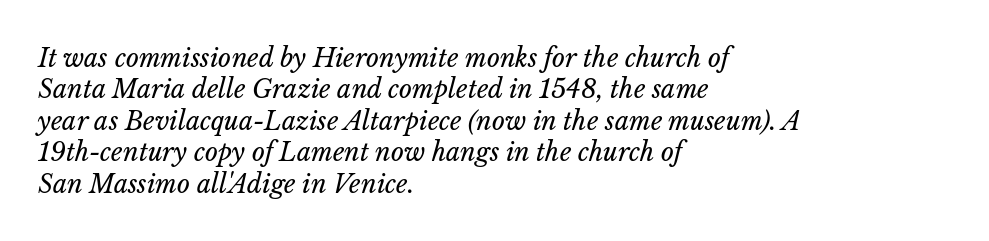
What stands out about the letter spacing? Nothing — it is the standard amount. Anything drawn beneath the words? Only blank space. These lines sit exactly where default settings would place them. No letter is thick-stroked: the sample isn't bold. Line starts are locked; line ends wander.
